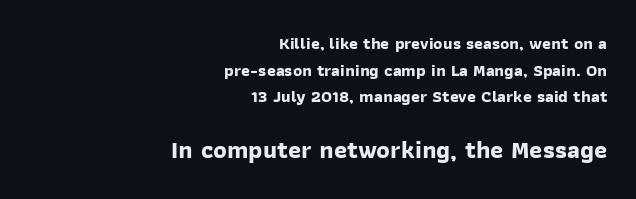
Q: Is the text bold? A: Yes.
Q: Is the text underlined? A: No.
Q: How is the paragraph aligned? A: Right-aligned.
Q: Is the spacing between letters normal or unusually wide? A: Normal.
Q: Is the spacing between lines tight, normal or loose? A: Normal.
Q: Which block of text is set in a larger size, the first (top) or the second (bottom)? A: The second (bottom) one.
